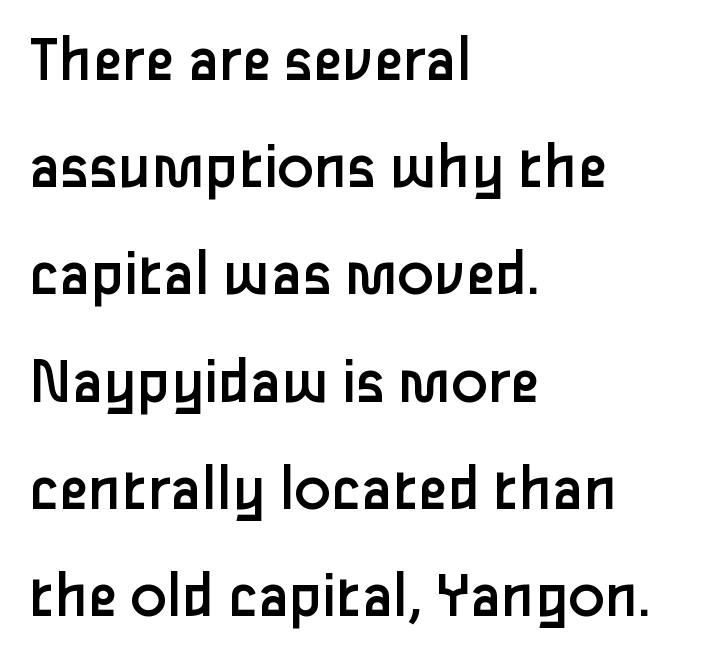
Each new line begins a customary step beneath the previous one. Rule under the text: the space is simply empty. When letters stand straight like this, we call the style roman or upright. Which margin do the lines hug? The left one — the right edge is uneven. Unlike a traditional serif, this face leaves its strokes unadorned. The weight would be labelled regular, book, light, or lighter still.
